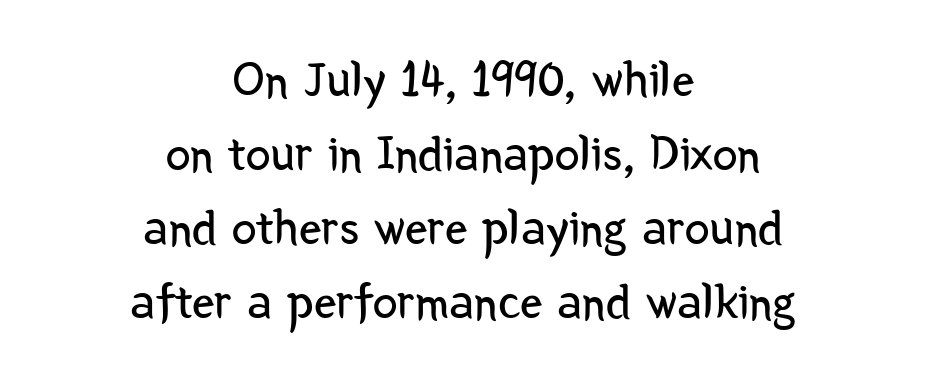
If you folded the block vertically in half, each line would mirror itself in length. Quick note: interline space is typical. Lines of text with bare space underneath. The letters stand straight up with perfectly vertical stems.
